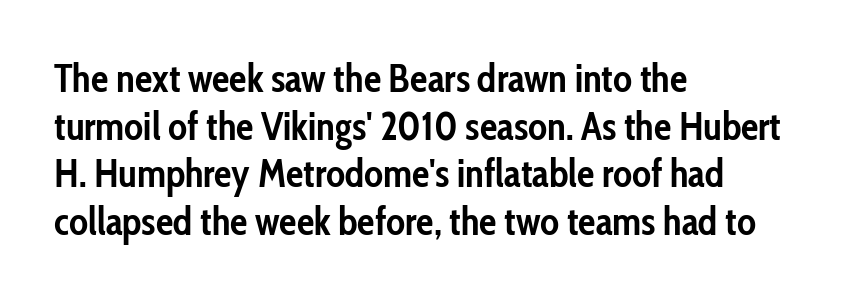
{"serif": "no", "italic": "no", "bold": "yes", "weight": "semibold", "width": "condensed", "stroke_contrast": "low", "x_height": "medium", "monospaced": "no", "underline": "no", "align": "left", "line_spacing_ratio": 1.22, "letter_spacing": "normal", "letter_spacing_em": 0.0, "glyph_px": 39}
